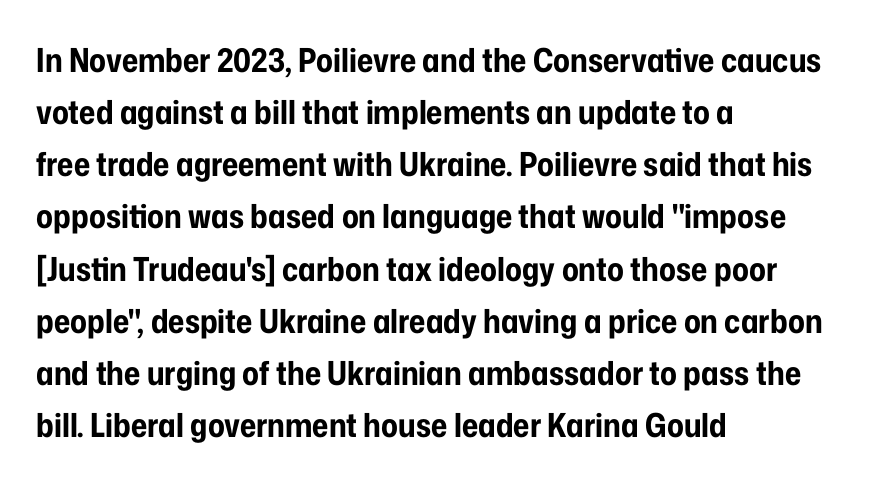
The image shows 33 px bold, condensed sans-serif type, upright; set left-aligned, normal line spacing (1.58x), normal letter spacing, not underlined; low stroke contrast and a medium x-height.
